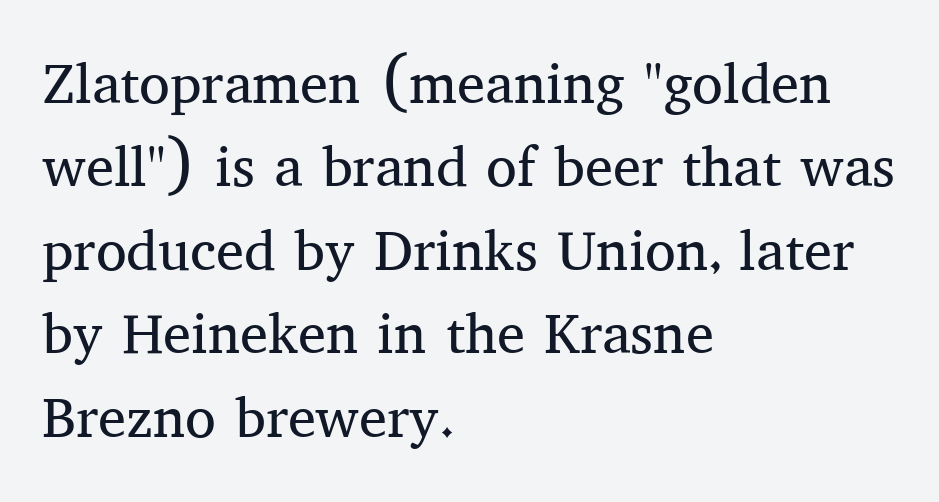
Q: Is the text bold? A: No.
Q: Is the text italic (slanted)? A: No, it is upright.
Q: Is the typeface a serif or a sans-serif typeface? A: Serif.
Q: Is the text underlined? A: No.
Q: How is the paragraph aligned? A: Left-aligned.
Q: Is the spacing between letters normal or unusually wide? A: Normal.
Q: Is the spacing between lines tight, normal or loose? A: Normal.
Q: Width (condensed, normal, or wide)? A: Normal.
Q: Stroke contrast? A: Medium.
Q: x-height? A: Medium.
Q: Monospaced? A: No.
